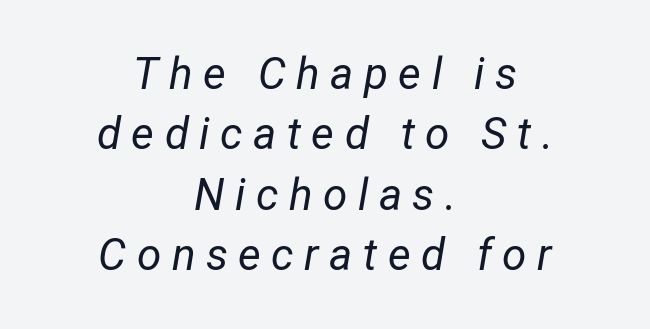
Someone cranked the tracking dial way up on this one. Anything drawn beneath the words? Only blank space. Spacing verdict: proportional, widths tailored to each character. The cut favours lightness, reaching ordinary text weight at its darkest.
